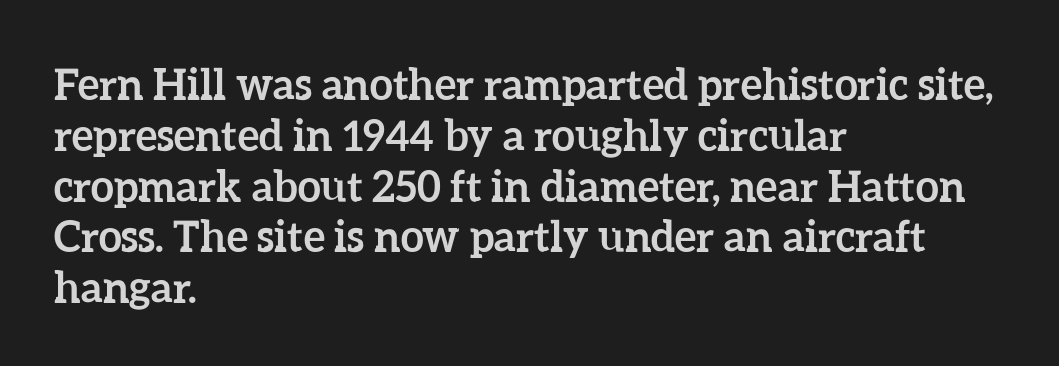
Left-aligned paragraph, ragged on the right. The gaps between neighbouring characters are ordinary and unremarkable. The rendering uses natural spacing where letterforms have individual widths. When letters stand straight like this, we call the style roman or upright. Every letter is thick-stroked: bold, no question. The string is rendered with underlining switched off.
